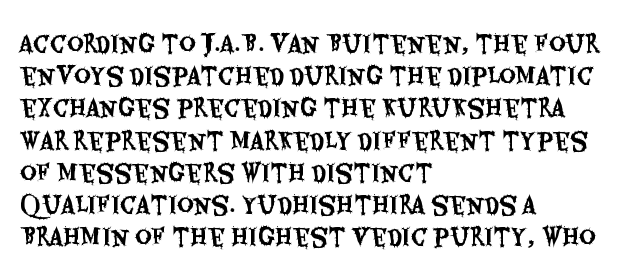
{"italic": "no", "underline": "no", "align": "left", "line_spacing": "normal", "line_spacing_ratio": 1.4, "letter_spacing": "normal", "letter_spacing_em": 0.0, "glyph_px": 23}
